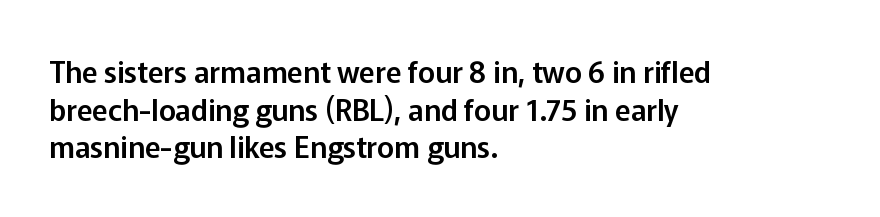
The image shows 29 px sans-serif type, upright; set left-aligned, normal line spacing (1.3x), normal letter spacing, not underlined; low stroke contrast and a medium x-height.
